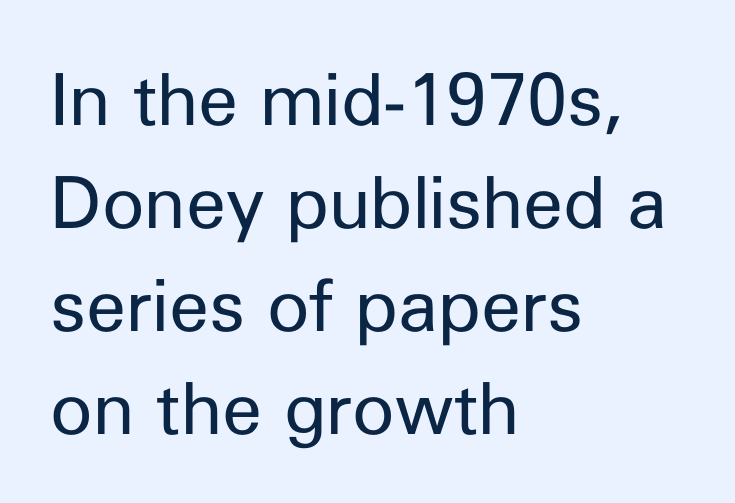
The face used here is proportionally spaced, like ordinary book or web type. The font's upright variant was chosen for this text. Left-aligned paragraph, ragged on the right. This block has exactly the height ordinary leading produces. Words float on clear page, feet unadorned.
